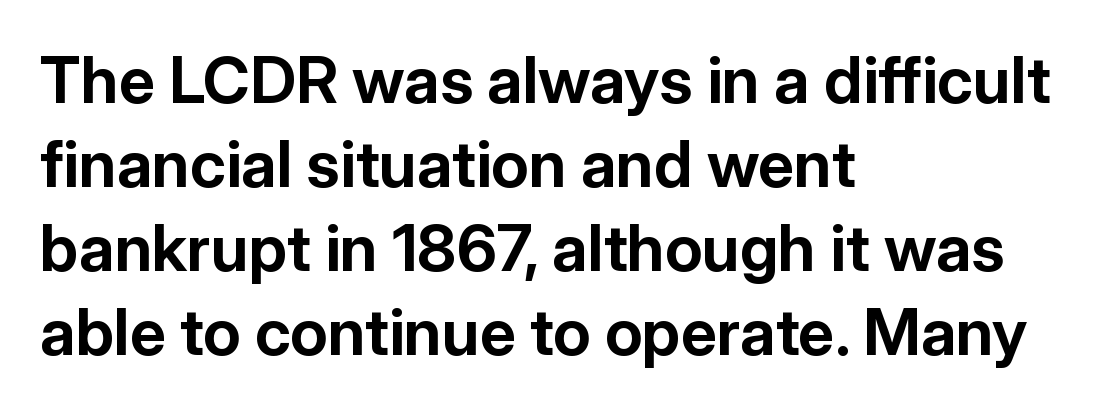
The image shows 65 px bold sans-serif type, upright; set left-aligned, normal line spacing (1.29x), normal letter spacing, not underlined; low stroke contrast and a medium x-height.
